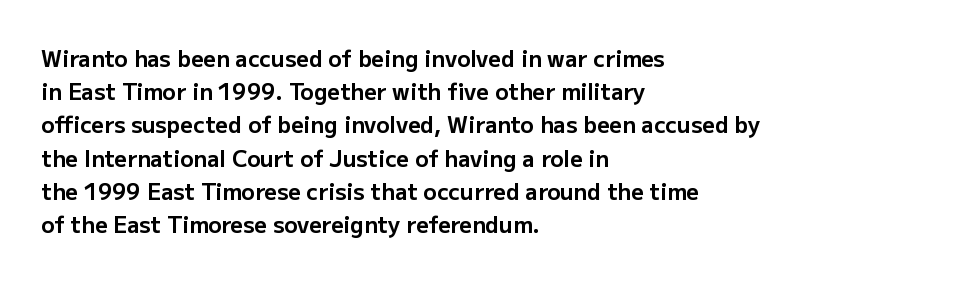
Q: Is the text bold? A: Yes.
Q: Is the text italic (slanted)? A: No, it is upright.
Q: Is the text underlined? A: No.
Q: How is the paragraph aligned? A: Left-aligned.
Q: Is the spacing between letters normal or unusually wide? A: Normal.
Q: Is the spacing between lines tight, normal or loose? A: Normal.
